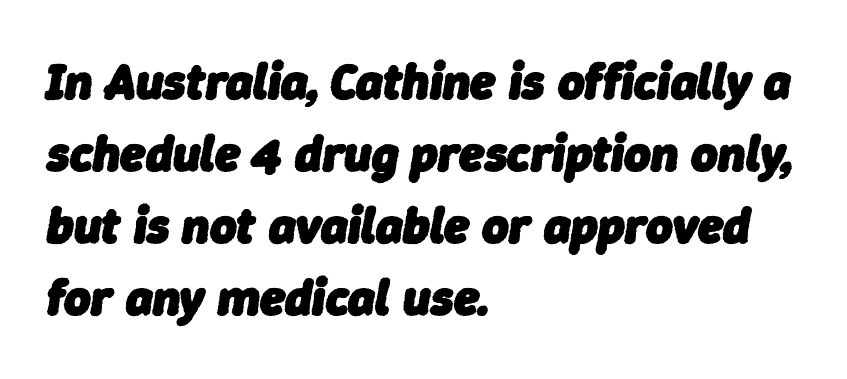
The image shows 51 px heavy type, italic (leaning right); set left-aligned, normal line spacing (1.41x), normal letter spacing, not underlined; low stroke contrast and a medium x-height.
